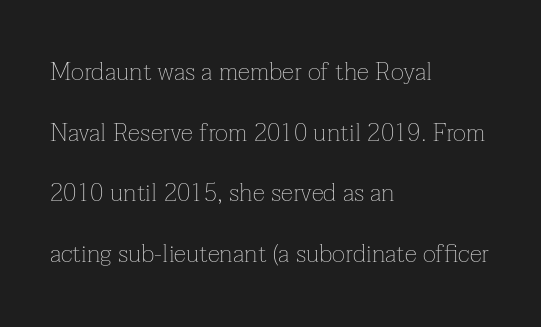
Q: Is the text bold? A: No.
Q: Is the text italic (slanted)? A: No, it is upright.
Q: Is the text underlined? A: No.
Q: How is the paragraph aligned? A: Left-aligned.
Q: Is the spacing between letters normal or unusually wide? A: Normal.
Q: Is the spacing between lines tight, normal or loose? A: Loose.
